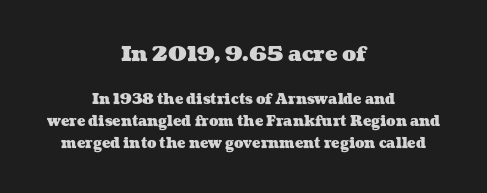
The image shows 21 px bold type; set centered, normal line spacing (1.57x), normal letter spacing, not underlined; the first (top) block is 1.5x larger.
